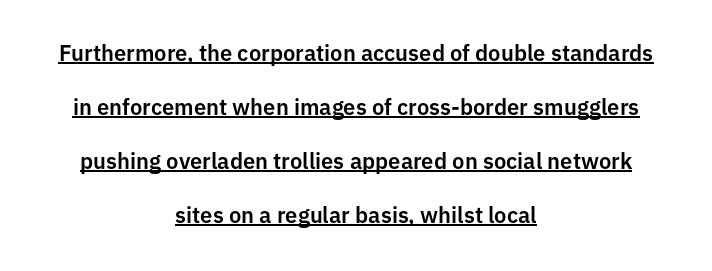
The image shows 22 px text type, upright; set centered, loose line spacing (2.45x), normal letter spacing, underlined.
